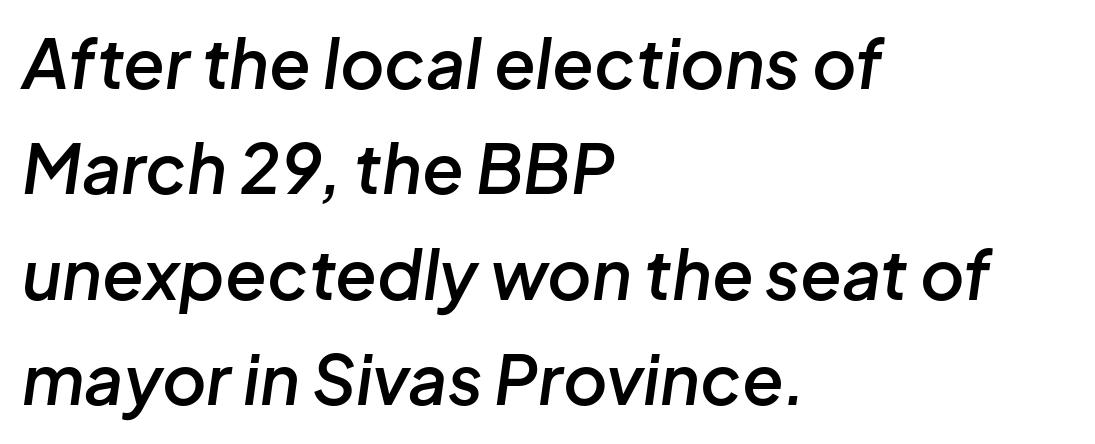
Q: Is the text bold? A: Semi-bold.
Q: Is the text italic (slanted)? A: Yes, it leans right by about 8 degrees.
Q: Is the text underlined? A: No.
Q: How is the paragraph aligned? A: Left-aligned.
Q: Is the spacing between letters normal or unusually wide? A: Normal.
Q: Is the spacing between lines tight, normal or loose? A: Normal.
Q: Width (condensed, normal, or wide)? A: Normal.
Q: Stroke contrast? A: Low.
Q: x-height? A: Medium.
Q: Monospaced? A: No.
